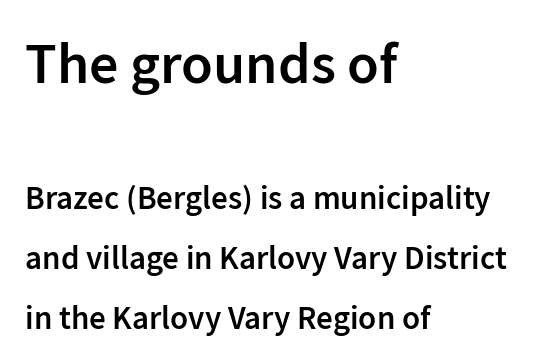
{"serif": "no", "italic": "no", "bold": "semi", "weight": "semibold", "width": "normal", "stroke_contrast": "low", "x_height": "medium", "monospaced": "no", "underline": "no", "align": "left", "line_spacing_ratio": 1.81, "letter_spacing": "normal", "letter_spacing_em": 0.0, "larger_block": "first", "size_ratio": 1.76, "glyph_px": 58}
